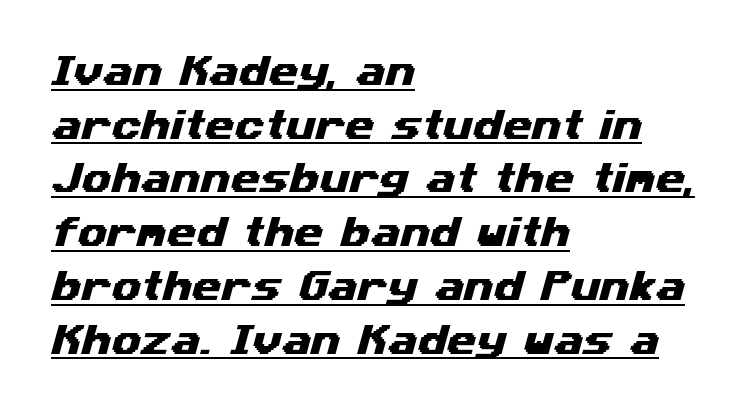
Q: Is the typeface a serif or a sans-serif typeface? A: Sans-serif.
Q: Is the text underlined? A: Yes.
Q: How is the paragraph aligned? A: Left-aligned.
Q: Is the spacing between letters normal or unusually wide? A: Normal.
Q: Is the spacing between lines tight, normal or loose? A: Normal.
Q: Width (condensed, normal, or wide)? A: Wide.
Q: Stroke contrast? A: Medium.
Q: x-height? A: Medium.
Q: Monospaced? A: No.
